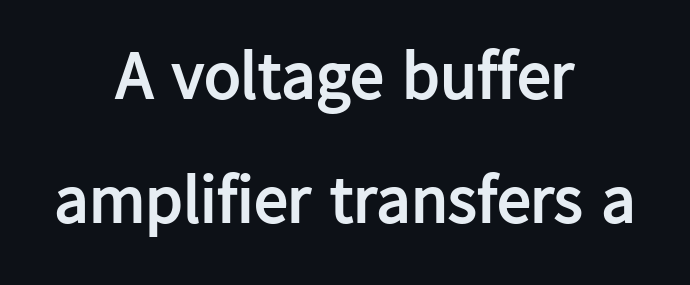
The image shows 68 px semibold sans-serif type, upright; set centered, line spacing 1.82x, normal letter spacing, not underlined; low stroke contrast and a medium x-height.
